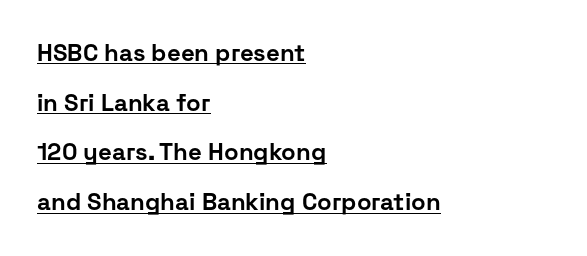
Q: Is the text bold? A: Yes.
Q: Is the text italic (slanted)? A: No, it is upright.
Q: Is the text underlined? A: Yes.
Q: How is the paragraph aligned? A: Left-aligned.
Q: Is the spacing between letters normal or unusually wide? A: Normal.
Q: Is the spacing between lines tight, normal or loose? A: Loose.
